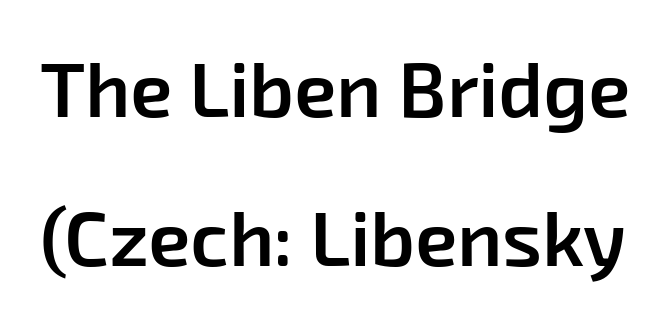
Does the leading feel generous? Absolutely, it's lavish. The words here are not underlined. The passage shown is semibold, sitting just below true bold. Think of a printed novel: that variable character pitch is what you see here. Observe the absence of serifs on each vertical stroke in this sample. Inter-character spacing is left at the font's built-in metrics.
